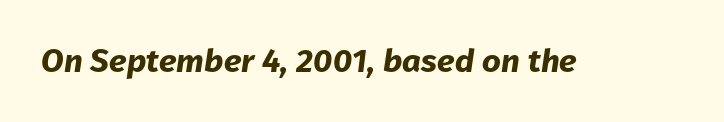
{"italic": "yes", "lean": "right", "slant_degrees": 8, "bold": "yes", "weight": "bold", "width": "normal", "stroke_contrast": "low", "x_height": "medium", "monospaced": "no", "underline": "no", "letter_spacing": "normal", "letter_spacing_em": 0.0, "glyph_px": 33}
